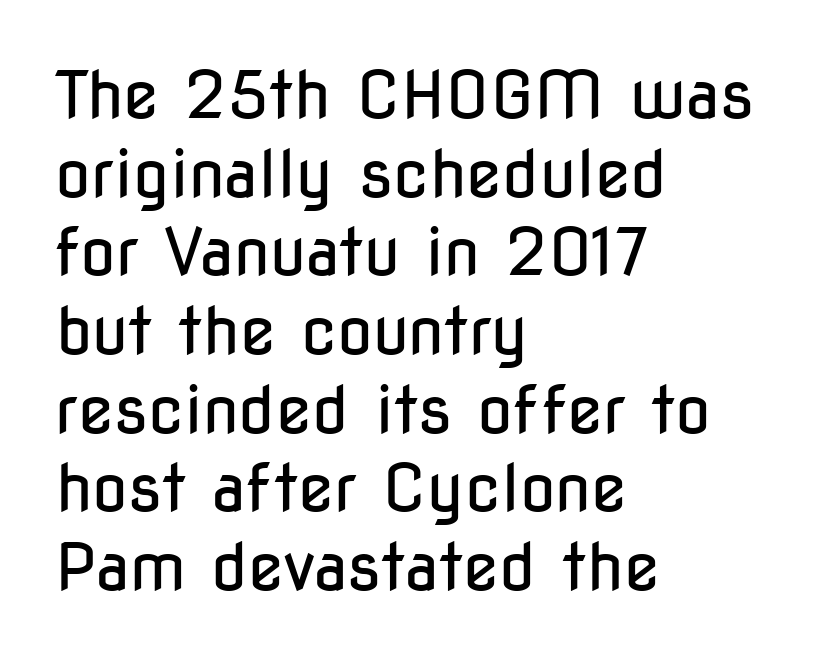
Nobody touched the tracking dial on this one. Each row of text sits above clean, open space. The text was rendered using a sans face with plain stroke endings. Stems here are at most as thick as an everyday book face.
